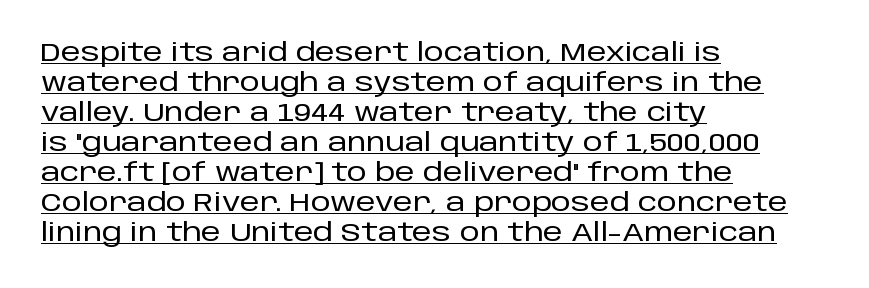
Q: Is the text italic (slanted)? A: No, it is upright.
Q: Is the text underlined? A: Yes.
Q: How is the paragraph aligned? A: Left-aligned.
Q: Is the spacing between letters normal or unusually wide? A: Normal.
